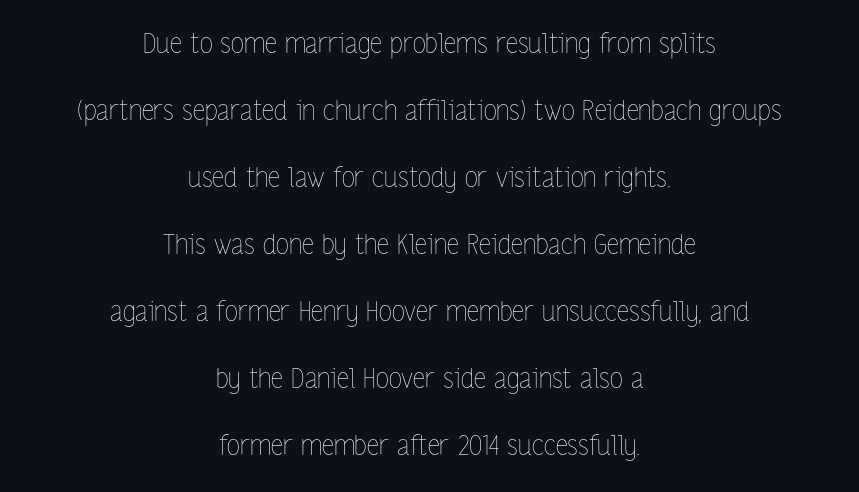
{"italic": "no", "bold": "no", "underline": "no", "align": "center", "line_spacing": "loose", "line_spacing_ratio": 2.48, "letter_spacing": "normal", "letter_spacing_em": 0.0, "glyph_px": 27}
